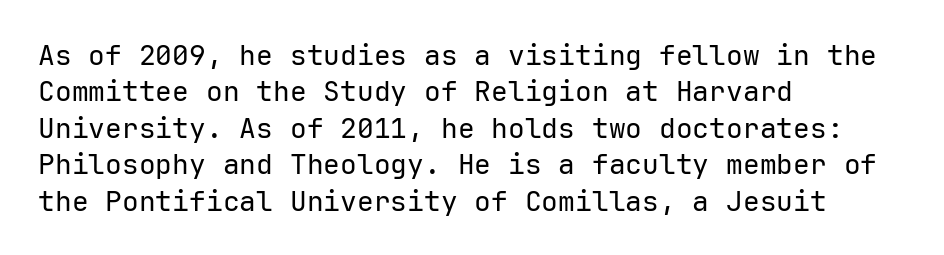
Posture: upright roman. Bare-footed words on every line. The cut favours lightness, reaching ordinary text weight at its darkest. Typographically, this falls in the sans-serif category.
